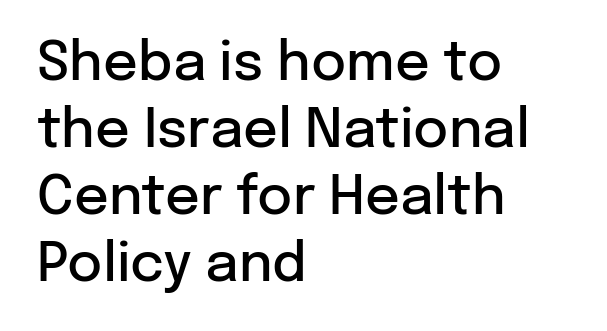
{"serif": "no", "italic": "no", "bold": "semi", "weight": "semibold", "width": "normal", "stroke_contrast": "low", "x_height": "medium", "monospaced": "no", "underline": "no", "align": "left", "line_spacing_ratio": 1.24, "letter_spacing": "normal", "letter_spacing_em": 0.0, "glyph_px": 54}
